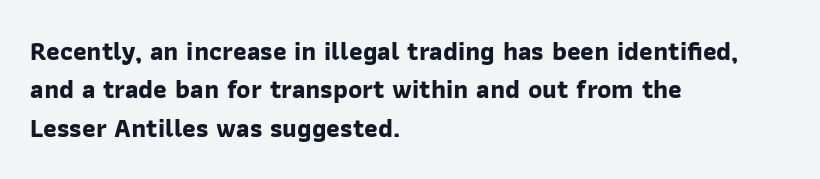
{"bold": "yes", "underline": "no", "align": "left", "line_spacing": "normal", "line_spacing_ratio": 1.48, "letter_spacing": "normal", "letter_spacing_em": 0.0, "glyph_px": 26}
